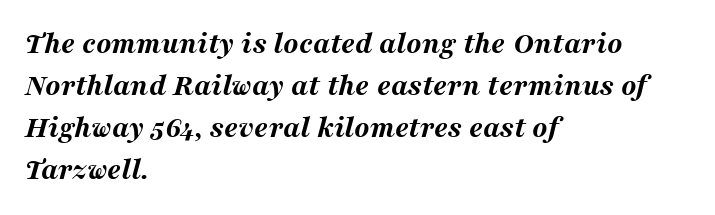
Typographic density is high because the face is bold. Designer's note — italics engaged. The rendering uses natural spacing where letterforms have individual widths. Descenders hang freely into open space.
